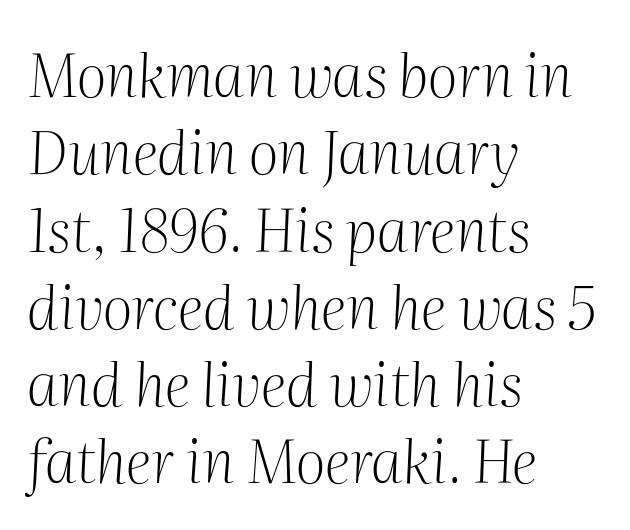
The image shows 59 px light serif type, italic (leaning right); set left-aligned, normal line spacing (1.31x), normal letter spacing, not underlined; medium stroke contrast and a medium x-height.
